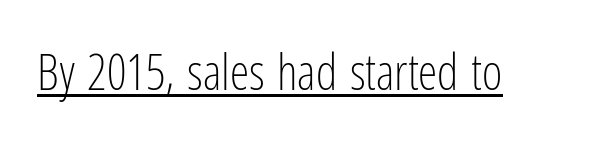
Serif or sans? Sans — the stroke terminals are bare. Is there any slant? The stems are plumb. Glyph-to-glyph distance matches everyday printed text. Letters have the restrained weight of plain body copy at most. A typesetter would call this proportional, since set widths differ per character.
